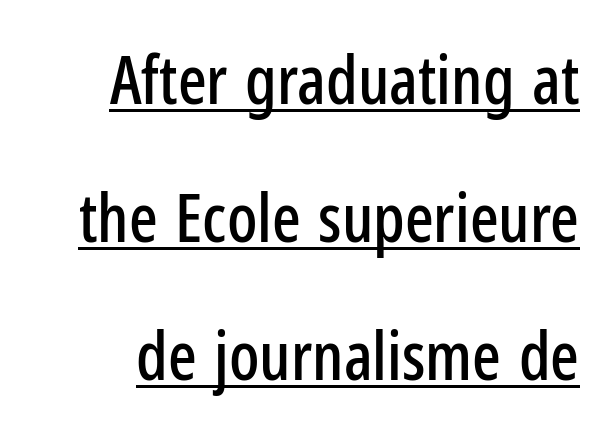
The image shows 67 px condensed sans-serif type, upright; set loose line spacing (2.06x), normal letter spacing, underlined; low stroke contrast and a medium x-height.
